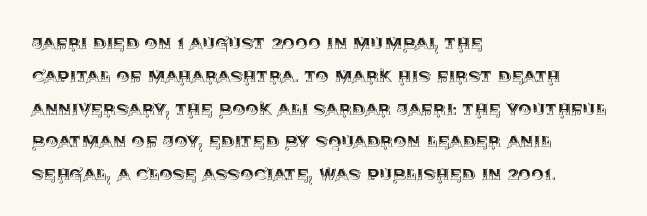
{"italic": "no", "underline": "no", "align": "left", "line_spacing": "normal", "line_spacing_ratio": 1.56, "letter_spacing": "normal", "letter_spacing_em": 0.0, "glyph_px": 21}
